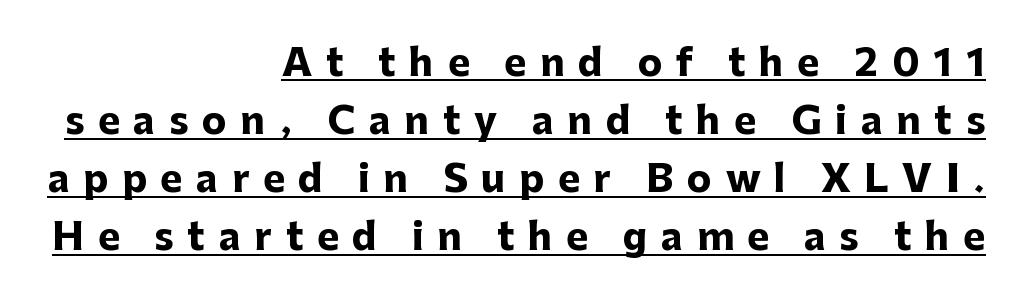
Q: Is the text bold? A: Yes.
Q: Is the text italic (slanted)? A: No, it is upright.
Q: Is the typeface a serif or a sans-serif typeface? A: Sans-serif.
Q: Is the text underlined? A: Yes.
Q: How is the paragraph aligned? A: Right-aligned.
Q: Is the spacing between letters normal or unusually wide? A: Unusually wide.
Q: Is the spacing between lines tight, normal or loose? A: Normal.
Q: Width (condensed, normal, or wide)? A: Normal.
Q: Stroke contrast? A: Low.
Q: x-height? A: Medium.
Q: Monospaced? A: No.
